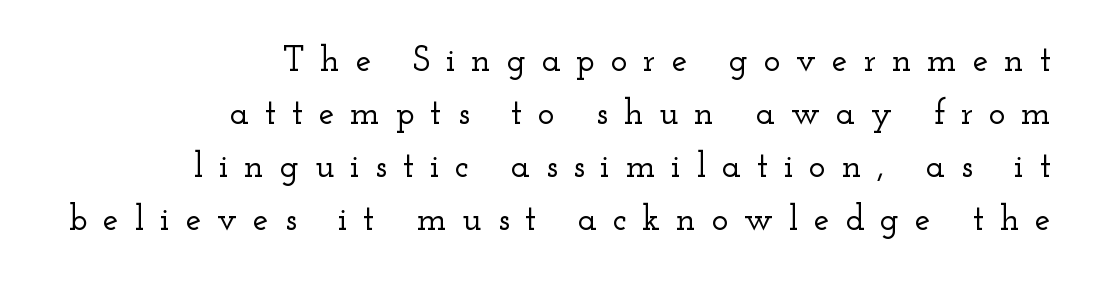
The image shows 35 px wide serif type, upright; set right-aligned, normal line spacing (1.51x), unusually wide letter spacing (+0.45 em), not underlined; low stroke contrast and a small x-height.
